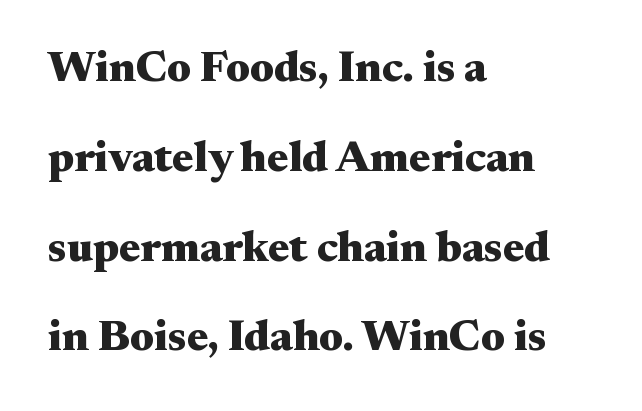
{"serif": "yes", "italic": "no", "bold": "yes", "weight": "heavy", "width": "wide", "stroke_contrast": "medium", "x_height": "small", "monospaced": "no", "underline": "no", "align": "left", "line_spacing": "loose", "line_spacing_ratio": 2.04, "letter_spacing": "normal", "letter_spacing_em": 0.0, "glyph_px": 44}
